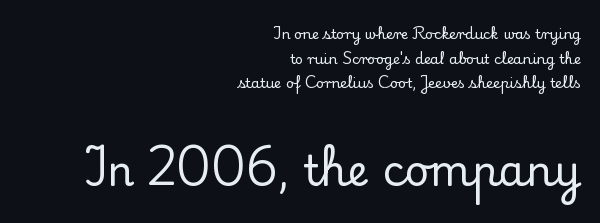
Q: Is the text italic (slanted)? A: No, it is upright.
Q: Is the typeface a serif or a sans-serif typeface? A: Serif.
Q: Is the text underlined? A: No.
Q: How is the paragraph aligned? A: Right-aligned.
Q: Is the spacing between letters normal or unusually wide? A: Normal.
Q: Which block of text is set in a larger size, the first (top) or the second (bottom)? A: The second (bottom) one.
Q: Width (condensed, normal, or wide)? A: Normal.
Q: Stroke contrast? A: Low.
Q: x-height? A: Small.
Q: Monospaced? A: No.
